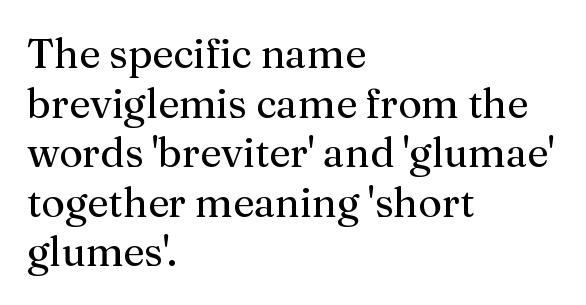
Weight: not bold — regular or lighter. Glance below the letters and you will spot only blank space. Note the varied advance widths — an 'i' is clearly narrower than an 'm'. Does the lettering tilt? It doesn't — this is upright. Serifs: yes, visible at the terminals of the letterforms.
